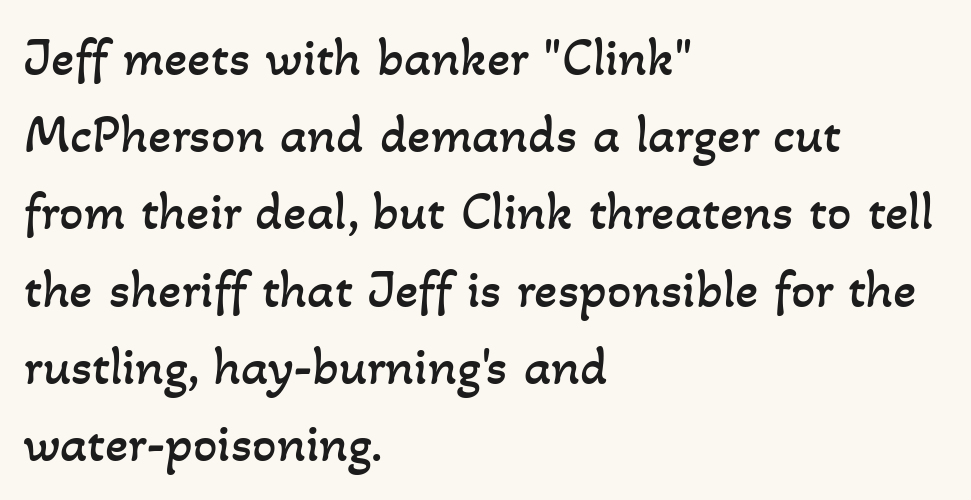
The image shows 54 px regular-weight type; set left-aligned, normal line spacing (1.43x), normal letter spacing, not underlined; low stroke contrast and a small x-height.
